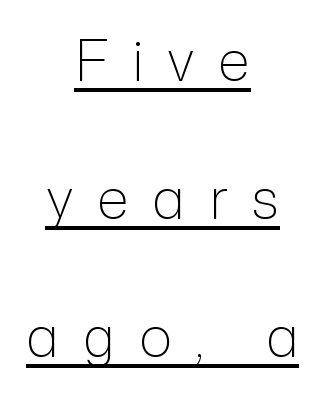
Q: Is the text bold? A: No.
Q: Is the text italic (slanted)? A: No, it is upright.
Q: Is the typeface a serif or a sans-serif typeface? A: Sans-serif.
Q: Is the text underlined? A: Yes.
Q: How is the paragraph aligned? A: Centered.
Q: Is the spacing between letters normal or unusually wide? A: Unusually wide.
Q: Is the spacing between lines tight, normal or loose? A: Loose.
Q: Width (condensed, normal, or wide)? A: Normal.
Q: Stroke contrast? A: Low.
Q: x-height? A: Medium.
Q: Monospaced? A: No.
